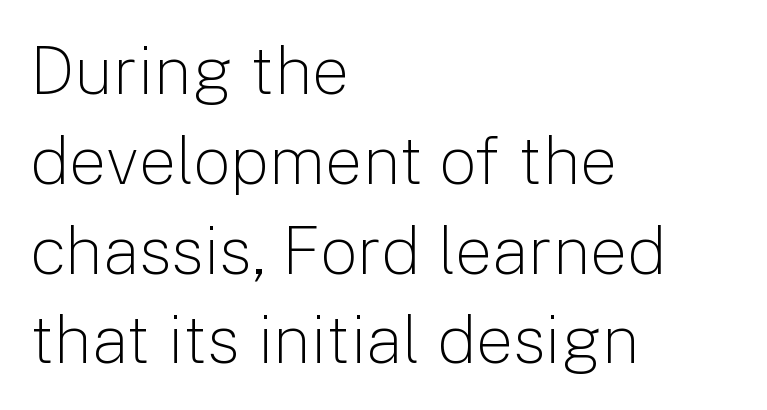
Q: Is the text bold? A: No.
Q: Is the text italic (slanted)? A: No, it is upright.
Q: Is the typeface a serif or a sans-serif typeface? A: Sans-serif.
Q: Is the text underlined? A: No.
Q: How is the paragraph aligned? A: Left-aligned.
Q: Is the spacing between letters normal or unusually wide? A: Normal.
Q: Is the spacing between lines tight, normal or loose? A: Normal.
Q: Width (condensed, normal, or wide)? A: Normal.
Q: Stroke contrast? A: Low.
Q: x-height? A: Medium.
Q: Monospaced? A: No.
